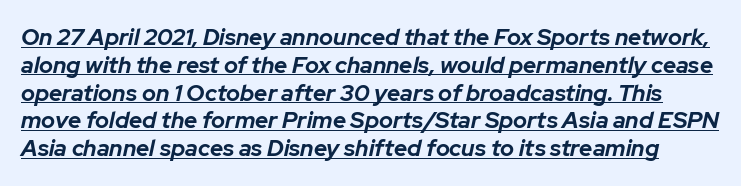
The font's italic variant was chosen for this text. Tracking value appears to be zero — textbook default spacing. The characters look thick and weighty, a clear bold. Looks like someone drew a line under every word here.
